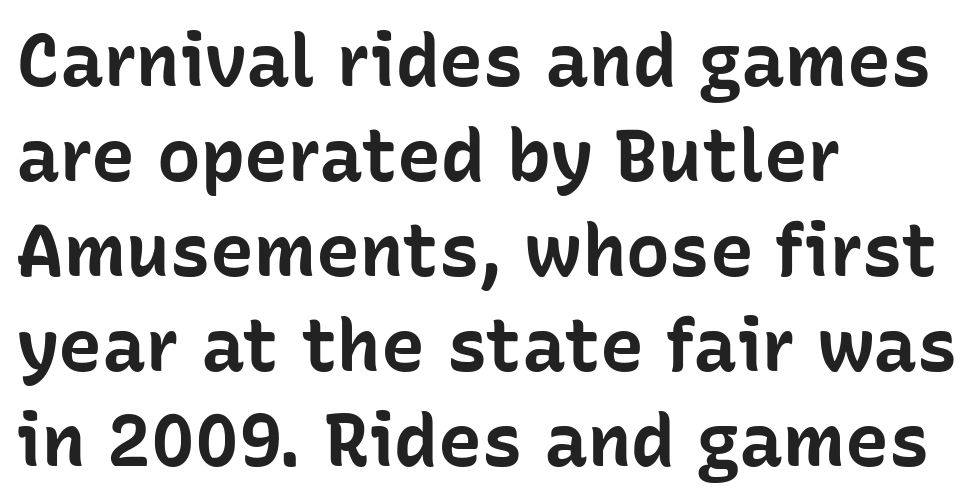
The image shows 73 px bold sans-serif type, upright; set left-aligned, normal line spacing (1.3x), normal letter spacing, not underlined; low stroke contrast and a medium x-height.
